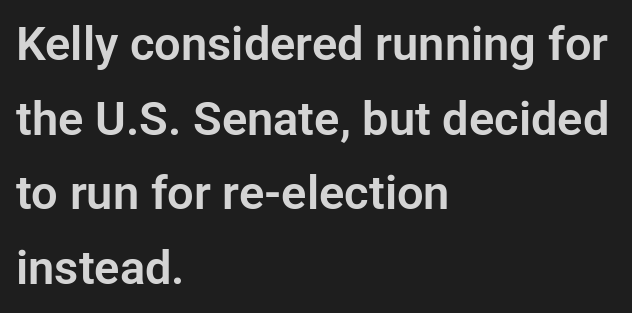
The image shows 47 px sans-serif type, upright; set left-aligned, normal line spacing (1.59x), normal letter spacing, not underlined; low stroke contrast and a medium x-height.
